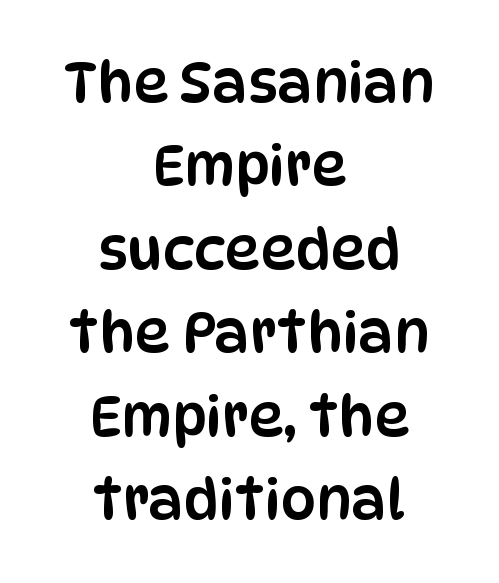
Q: Is the text italic (slanted)? A: No, it is upright.
Q: Is the typeface a serif or a sans-serif typeface? A: Sans-serif.
Q: Is the text underlined? A: No.
Q: How is the paragraph aligned? A: Centered.
Q: Is the spacing between letters normal or unusually wide? A: Normal.
Q: Is the spacing between lines tight, normal or loose? A: Normal.
Q: Width (condensed, normal, or wide)? A: Condensed.
Q: Stroke contrast? A: Low.
Q: x-height? A: Large.
Q: Monospaced? A: No.
